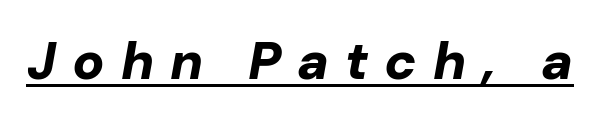
The image shows 53 px bold type, italic (leaning right); set unusually wide letter spacing (+0.3 em), underlined; low stroke contrast and a medium x-height.
